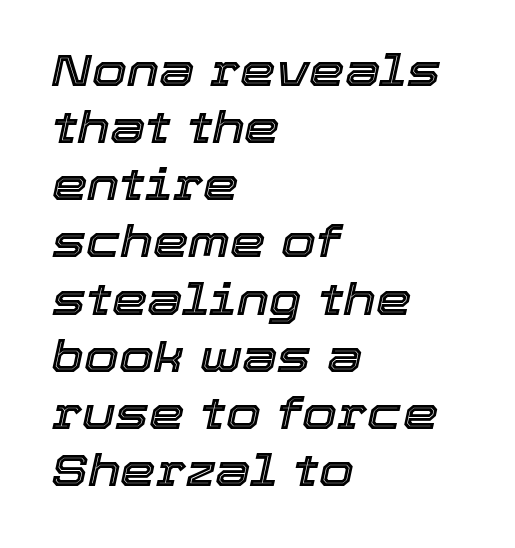
The image shows 45 px text type, italic (leaning right); set left-aligned, normal line spacing (1.27x), normal letter spacing, not underlined; a medium x-height.
